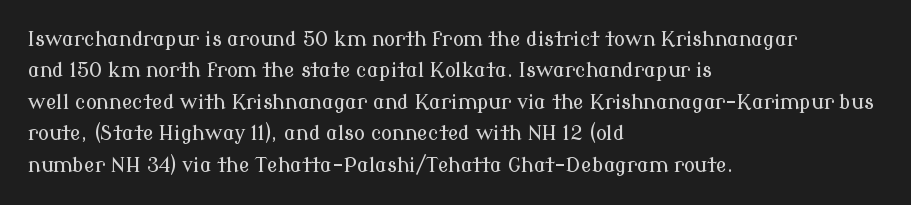
Q: Is the text italic (slanted)? A: No, it is upright.
Q: Is the text underlined? A: No.
Q: How is the paragraph aligned? A: Left-aligned.
Q: Is the spacing between letters normal or unusually wide? A: Normal.
Q: Is the spacing between lines tight, normal or loose? A: Normal.
